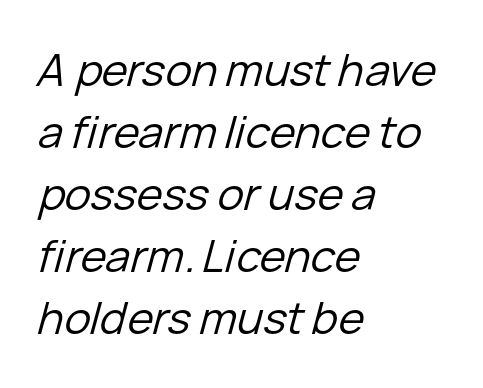
The letters are slanted; this is an italic face. Is this a fixed-width face? No — the glyphs have proportional, varying widths. Students, note that the glyphs here touch the page at normal intervals. Underlining? Definitely not there. Leftover space on each line is placed entirely after the last word.
